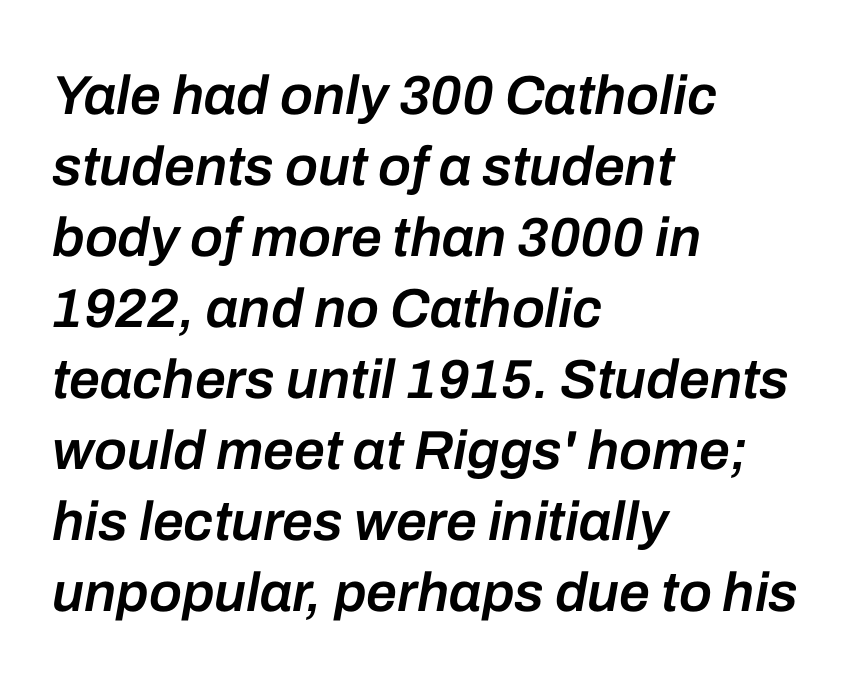
{"italic": "yes", "lean": "right", "slant_degrees": 10, "bold": "semi", "weight": "semibold", "width": "normal", "stroke_contrast": "low", "x_height": "medium", "monospaced": "no", "underline": "no", "align": "left", "line_spacing": "normal", "line_spacing_ratio": 1.29, "letter_spacing": "normal", "letter_spacing_em": 0.0, "glyph_px": 55}
